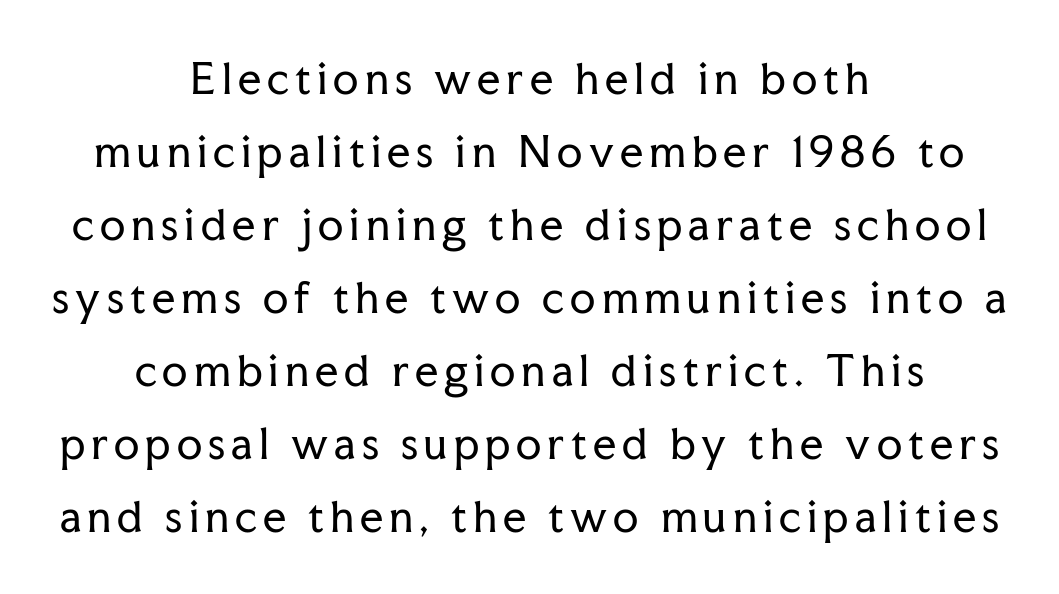
The image shows 41 px regular-weight serif type, upright; set centered, line spacing 1.78x, not underlined; low stroke contrast and a medium x-height.
